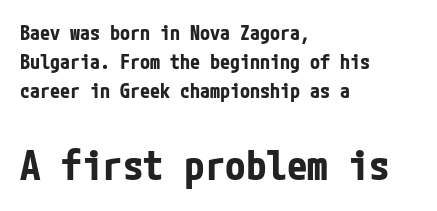
Do the letters lean? They stand straight. These lines keep a tight, regular rhythm from letter to letter. Vertically, the passage feels balanced, rows spaced as you'd expect. Nothing sits at the stroke ends, so this counts as sans-serif. Descenders are the only things crossing below the line.
